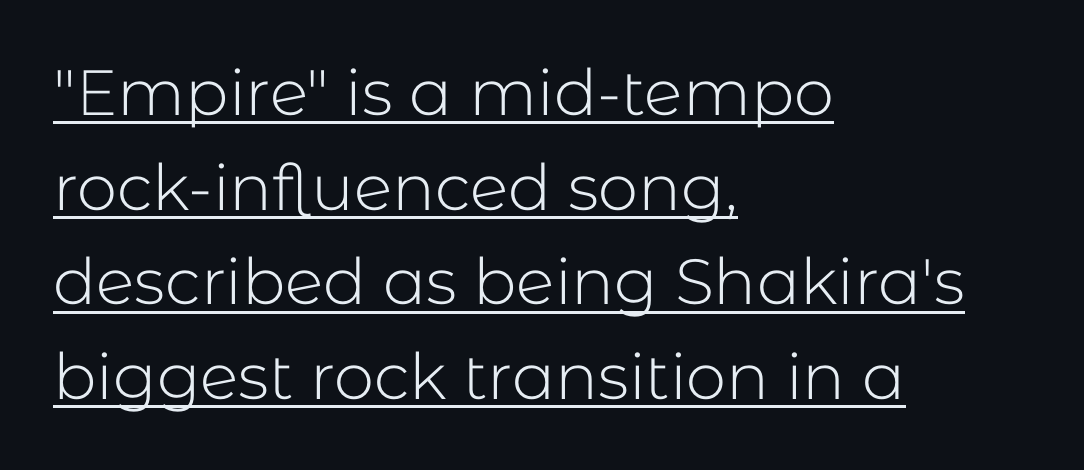
To sum up the face: it is a sans, with no serifs. The lines sit at an ordinary, default distance from one another. Do the characters align in a grid? No, the font is proportional. Heft: none added — not bold.
